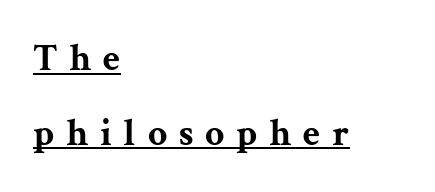
Widely set lines give the paragraph a tall, airy silhouette. Varying glyph widths throughout — classic text-font behaviour. What stands out about the letter spacing? Its width — letters are far apart. The glyphs have the mass of a bold cut. Teacher's note: observe the even left margin — that is flush-left alignment.
